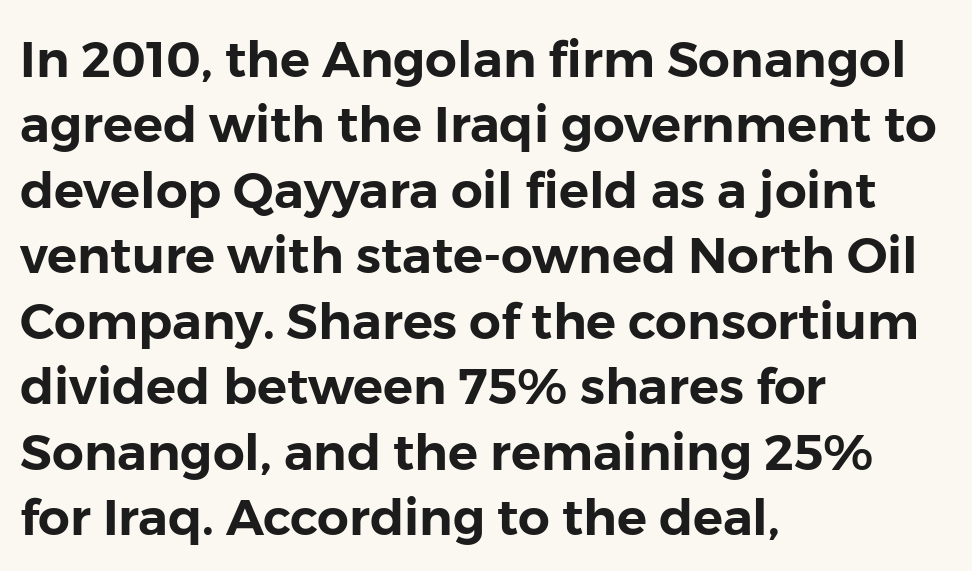
Q: Is the text italic (slanted)? A: No, it is upright.
Q: Is the typeface a serif or a sans-serif typeface? A: Sans-serif.
Q: Is the text underlined? A: No.
Q: How is the paragraph aligned? A: Left-aligned.
Q: Is the spacing between letters normal or unusually wide? A: Normal.
Q: Is the spacing between lines tight, normal or loose? A: Normal.
Q: Width (condensed, normal, or wide)? A: Normal.
Q: Stroke contrast? A: Low.
Q: x-height? A: Medium.
Q: Monospaced? A: No.
